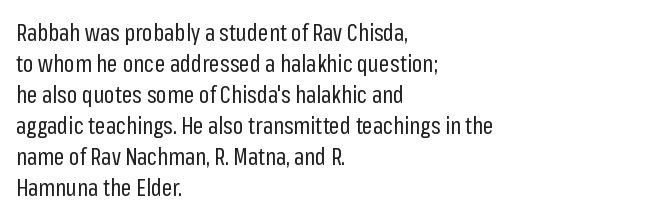
The image shows 23 px text type, upright; set left-aligned, normal line spacing (1.35x), normal letter spacing, not underlined.
